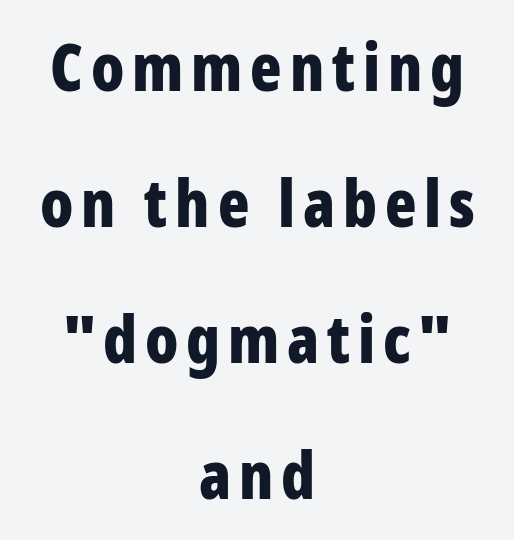
Q: Is the text bold? A: Yes.
Q: Is the text italic (slanted)? A: No, it is upright.
Q: Is the typeface a serif or a sans-serif typeface? A: Sans-serif.
Q: Is the text underlined? A: No.
Q: How is the paragraph aligned? A: Centered.
Q: Is the spacing between lines tight, normal or loose? A: Loose.
Q: Width (condensed, normal, or wide)? A: Condensed.
Q: Stroke contrast? A: Low.
Q: x-height? A: Medium.
Q: Monospaced? A: No.
